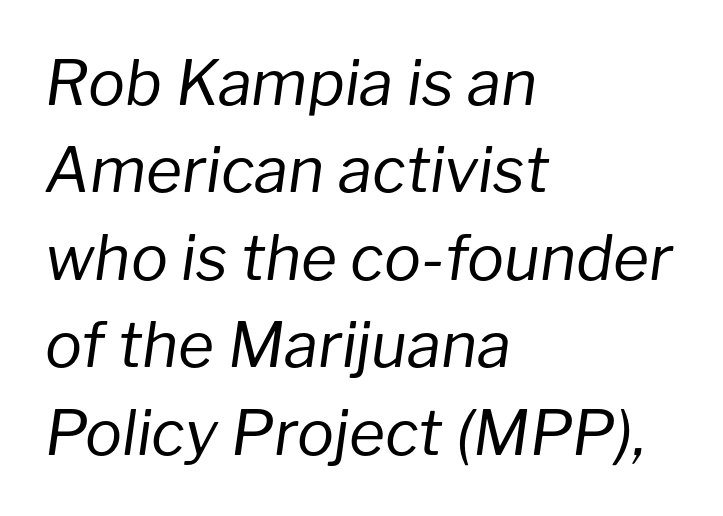
Q: Is the text bold? A: No.
Q: Is the text italic (slanted)? A: Yes, it leans right by about 8 degrees.
Q: Is the text underlined? A: No.
Q: How is the paragraph aligned? A: Left-aligned.
Q: Is the spacing between letters normal or unusually wide? A: Normal.
Q: Is the spacing between lines tight, normal or loose? A: Normal.
Q: Width (condensed, normal, or wide)? A: Normal.
Q: Stroke contrast? A: Low.
Q: x-height? A: Medium.
Q: Monospaced? A: No.
